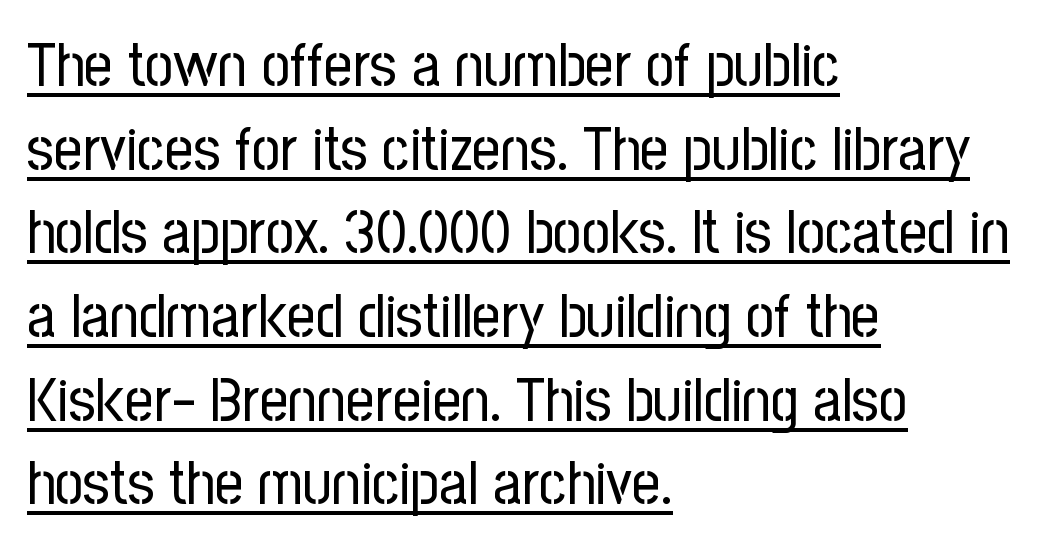
{"serif": "no", "italic": "no", "bold": "no", "weight": "regular", "width": "condensed", "stroke_contrast": "low", "x_height": "medium", "monospaced": "no", "underline": "yes", "align": "left", "line_spacing": "normal", "line_spacing_ratio": 1.35, "letter_spacing": "normal", "letter_spacing_em": 0.0, "glyph_px": 62}
